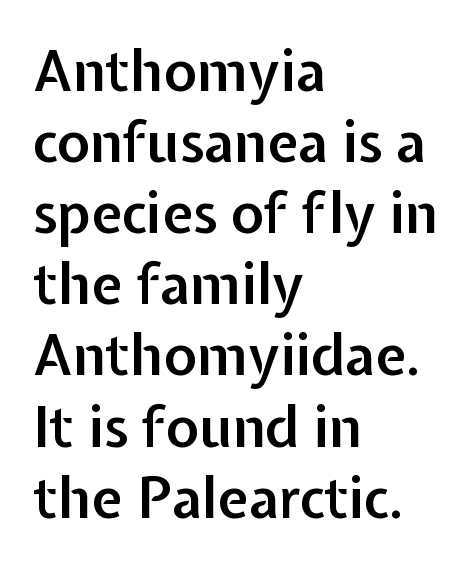
Q: Is the text bold? A: Semi-bold.
Q: Is the text italic (slanted)? A: No, it is upright.
Q: Is the typeface a serif or a sans-serif typeface? A: Sans-serif.
Q: Is the text underlined? A: No.
Q: How is the paragraph aligned? A: Left-aligned.
Q: Is the spacing between letters normal or unusually wide? A: Normal.
Q: Is the spacing between lines tight, normal or loose? A: Normal.
Q: Width (condensed, normal, or wide)? A: Normal.
Q: Stroke contrast? A: Low.
Q: x-height? A: Medium.
Q: Monospaced? A: No.
